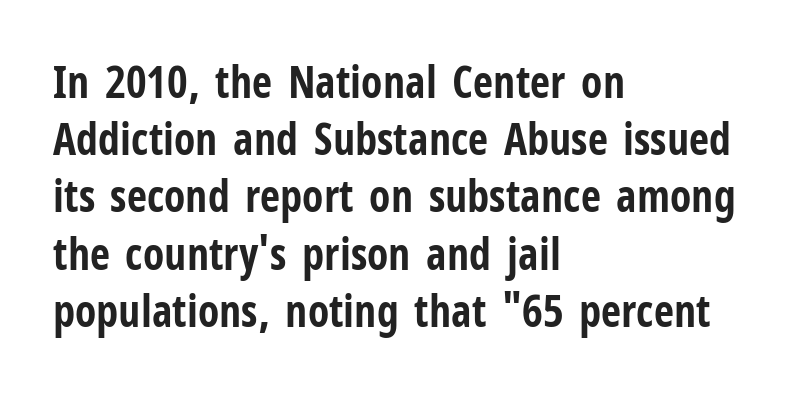
The image shows 44 px bold, condensed sans-serif type, upright; set left-aligned, normal line spacing (1.3x), normal letter spacing, not underlined; low stroke contrast and a medium x-height.
